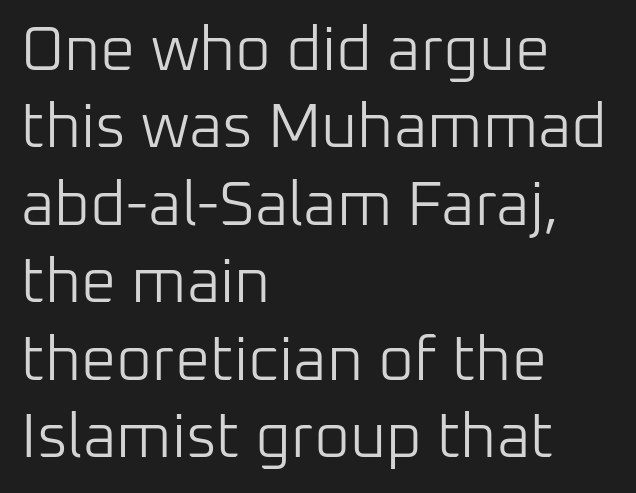
Q: Is the text bold? A: No.
Q: Is the text italic (slanted)? A: No, it is upright.
Q: Is the typeface a serif or a sans-serif typeface? A: Sans-serif.
Q: Is the text underlined? A: No.
Q: How is the paragraph aligned? A: Left-aligned.
Q: Is the spacing between letters normal or unusually wide? A: Normal.
Q: Is the spacing between lines tight, normal or loose? A: Normal.
Q: Width (condensed, normal, or wide)? A: Normal.
Q: Stroke contrast? A: Low.
Q: x-height? A: Medium.
Q: Monospaced? A: No.
